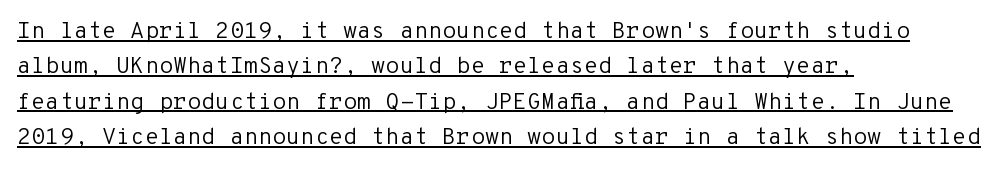
The image shows 23 px text type, upright; set left-aligned, normal line spacing (1.54x), normal letter spacing, underlined.
